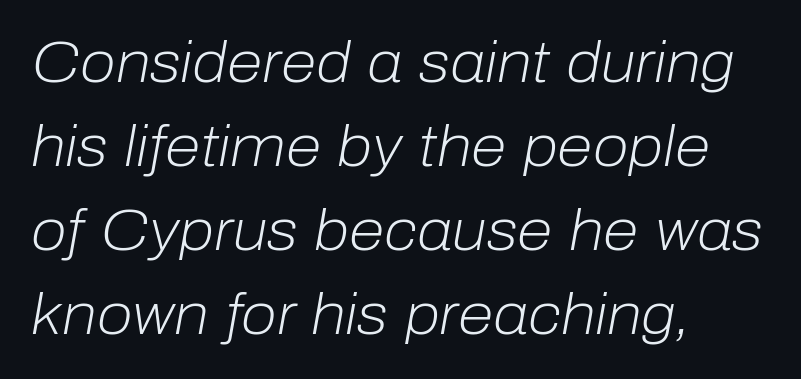
{"italic": "yes", "lean": "right", "slant_degrees": 10, "bold": "no", "weight": "light", "width": "normal", "stroke_contrast": "low", "x_height": "medium", "monospaced": "no", "underline": "no", "align": "left", "line_spacing": "normal", "line_spacing_ratio": 1.45, "letter_spacing": "normal", "letter_spacing_em": 0.0, "glyph_px": 58}
